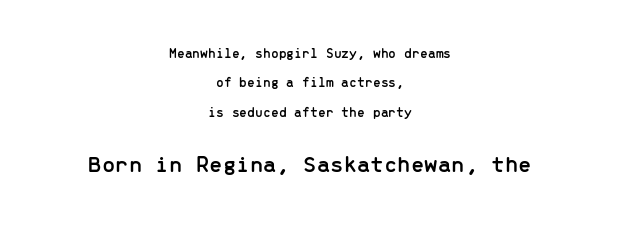
The image shows 24 px text type, upright; set centered, loose line spacing (2.09x), normal letter spacing, not underlined; the second (bottom) block is 1.71x larger.
